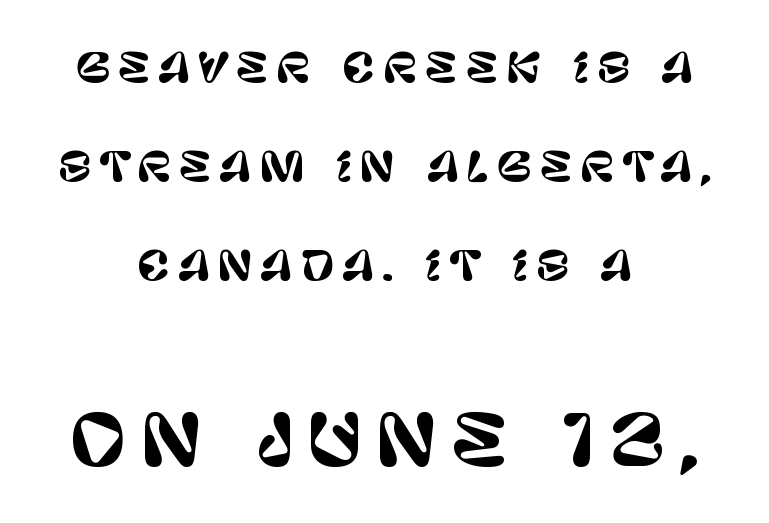
The designer dialed line spacing up above the default. The rendering enlarges the type as you move from the upper chunk to the lower. A typesetter would call this proportional, since set widths differ per character. Observe the absence of serifs on each vertical stroke in this sample.
